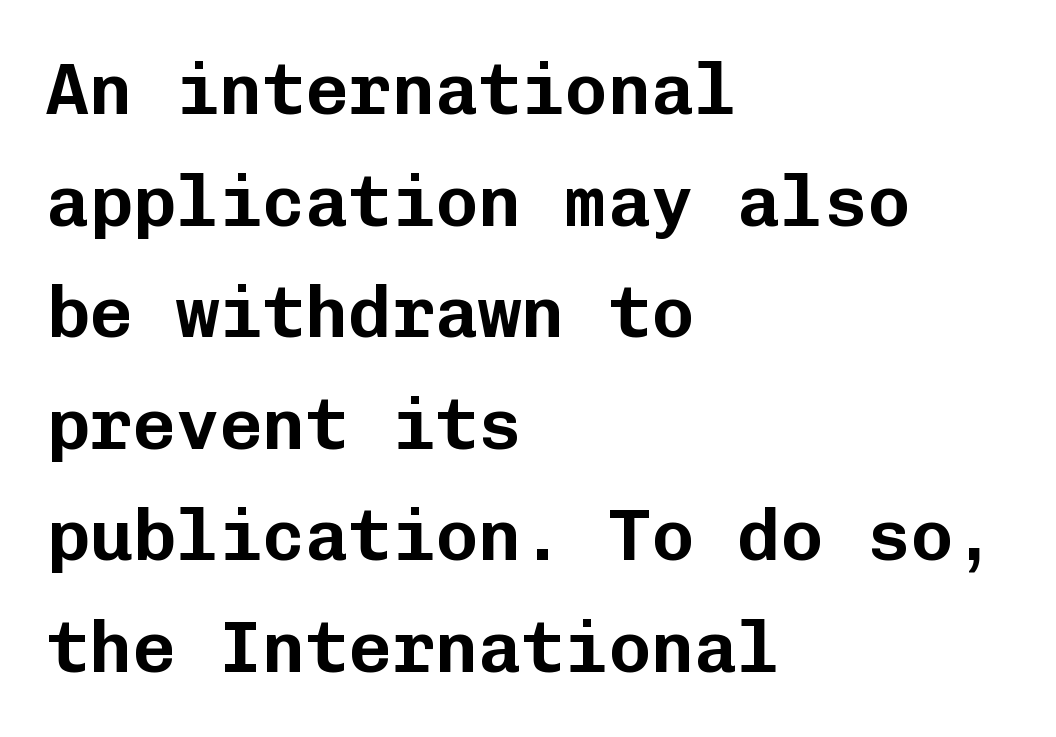
The face used here is monospaced, like something from a code editor. You can tell it's not italic because the verticals are truly vertical. This rendering features lettering with no underline. Tracking value appears to be zero — textbook default spacing. Baseline-to-baseline distance is the conventional proportion of letter height.
